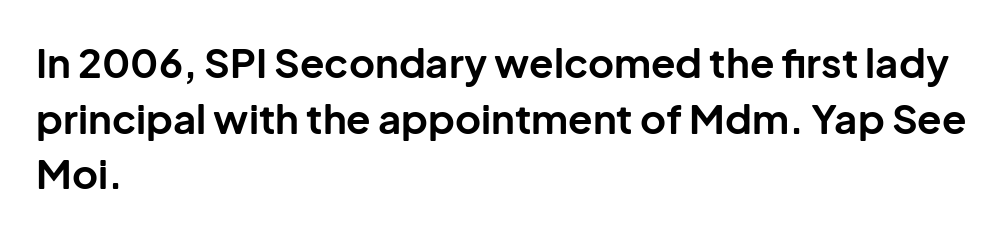
{"serif": "no", "italic": "no", "bold": "yes", "weight": "bold", "width": "normal", "stroke_contrast": "low", "x_height": "medium", "monospaced": "no", "underline": "no", "align": "left", "line_spacing": "normal", "line_spacing_ratio": 1.39, "letter_spacing": "normal", "letter_spacing_em": 0.0, "glyph_px": 40}
